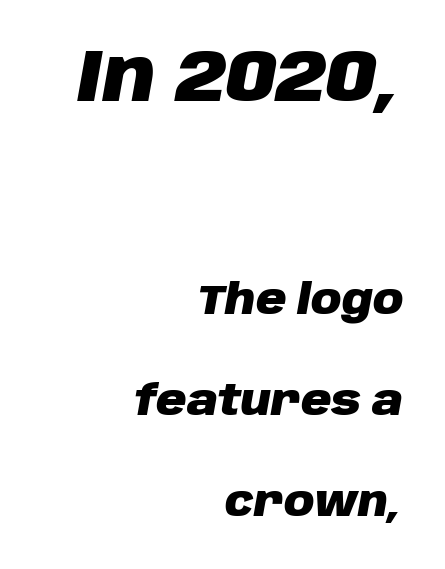
{"italic": "yes", "lean": "right", "slant_degrees": 10, "bold": "yes", "weight": "heavy", "width": "normal", "stroke_contrast": "low", "x_height": "large", "monospaced": "no", "underline": "no", "align": "right", "line_spacing": "loose", "line_spacing_ratio": 2.41, "letter_spacing": "normal", "letter_spacing_em": 0.0, "larger_block": "first", "size_ratio": 1.76, "glyph_px": 74}
